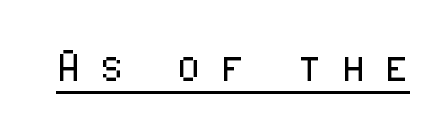
Notice how a bar underscores the lettering throughout. Tracking value appears strongly positive — letters spread wide. Ascenders rise straight up at ninety degrees. On a weight scale, this lands at 450 or below.
